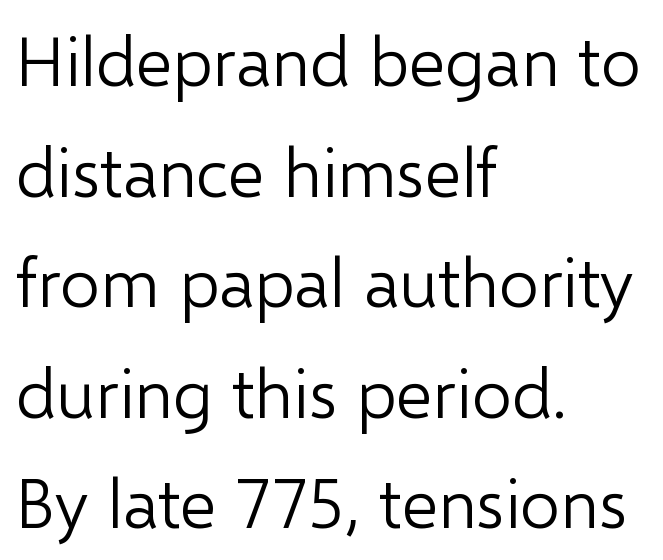
{"serif": "no", "italic": "no", "bold": "no", "weight": "light", "width": "normal", "stroke_contrast": "low", "x_height": "medium", "monospaced": "no", "underline": "no", "align": "left", "line_spacing": "normal", "line_spacing_ratio": 1.58, "letter_spacing": "normal", "letter_spacing_em": 0.0, "glyph_px": 70}
